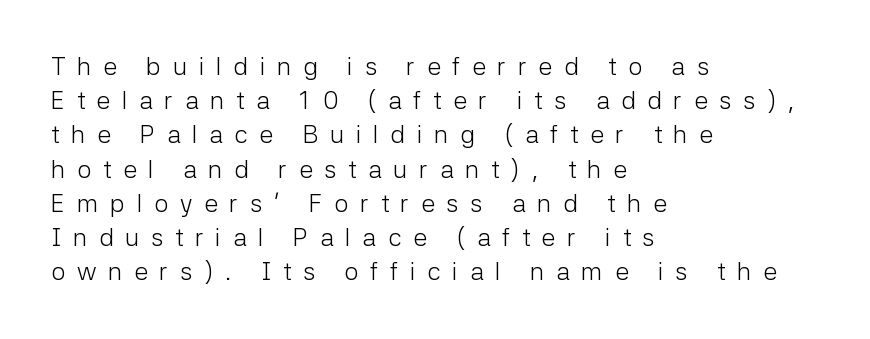
In terms of letterspacing, this is a distinctly airy, spread setting. Ink coverage per letter is moderate at most. Alignment: flush left. This rendering features lettering with no underline. Quick note: not italic, upright. Honestly, the row spacing looks completely unremarkable.
